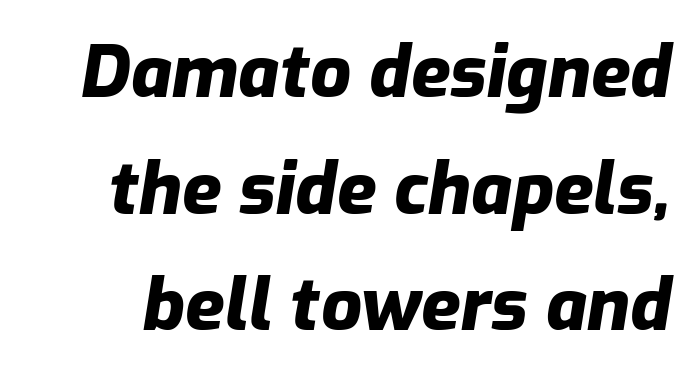
{"italic": "yes", "lean": "right", "slant_degrees": 9, "bold": "yes", "weight": "heavy", "width": "normal", "stroke_contrast": "low", "x_height": "medium", "monospaced": "no", "underline": "no", "line_spacing": "normal", "line_spacing_ratio": 1.62, "letter_spacing": "normal", "letter_spacing_em": 0.0, "glyph_px": 72}
